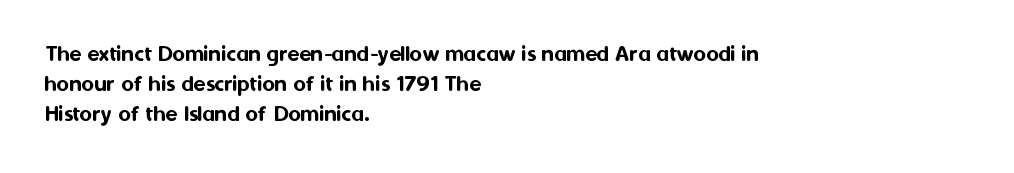
{"italic": "no", "underline": "no", "align": "left", "line_spacing_ratio": 1.24, "letter_spacing": "normal", "letter_spacing_em": 0.0, "glyph_px": 24}
